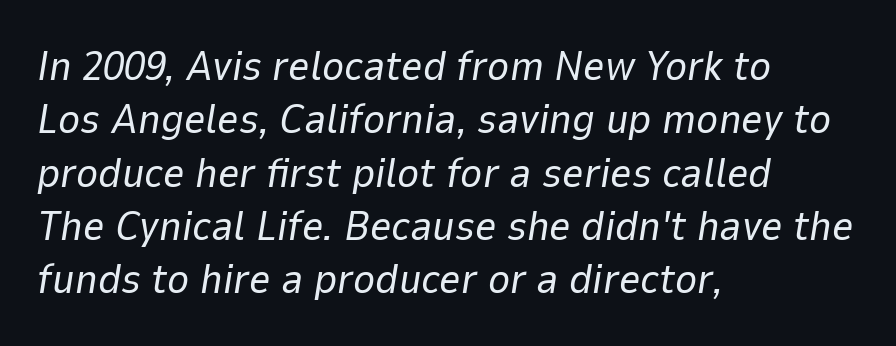
The image shows 42 px regular-weight type, italic (leaning right); set left-aligned, normal line spacing (1.27x), normal letter spacing, not underlined; low stroke contrast and a medium x-height.
